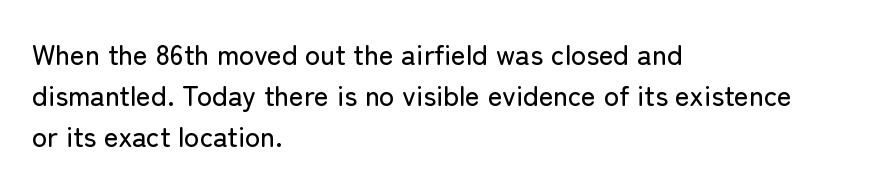
Q: Is the text italic (slanted)? A: No, it is upright.
Q: Is the typeface a serif or a sans-serif typeface? A: Sans-serif.
Q: Is the text underlined? A: No.
Q: How is the paragraph aligned? A: Left-aligned.
Q: Is the spacing between letters normal or unusually wide? A: Normal.
Q: Is the spacing between lines tight, normal or loose? A: Normal.
Q: Width (condensed, normal, or wide)? A: Normal.
Q: Stroke contrast? A: Low.
Q: x-height? A: Medium.
Q: Monospaced? A: No.
